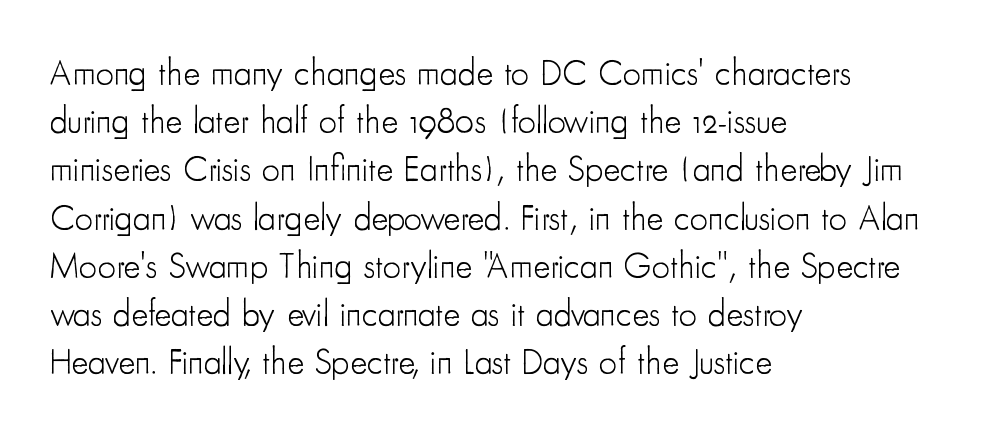
Q: Is the text bold? A: No.
Q: Is the text italic (slanted)? A: No, it is upright.
Q: Is the typeface a serif or a sans-serif typeface? A: Sans-serif.
Q: Is the text underlined? A: No.
Q: How is the paragraph aligned? A: Left-aligned.
Q: Is the spacing between letters normal or unusually wide? A: Normal.
Q: Is the spacing between lines tight, normal or loose? A: Normal.
Q: Width (condensed, normal, or wide)? A: Condensed.
Q: Stroke contrast? A: Low.
Q: x-height? A: Small.
Q: Monospaced? A: No.
